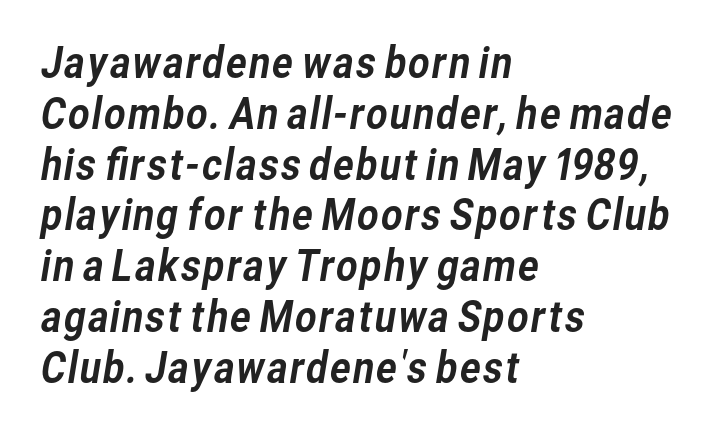
{"serif": "no", "width": "normal", "stroke_contrast": "low", "x_height": "medium", "monospaced": "no", "underline": "no", "align": "left", "line_spacing_ratio": 1.21, "letter_spacing": "normal", "letter_spacing_em": 0.0, "glyph_px": 42}
